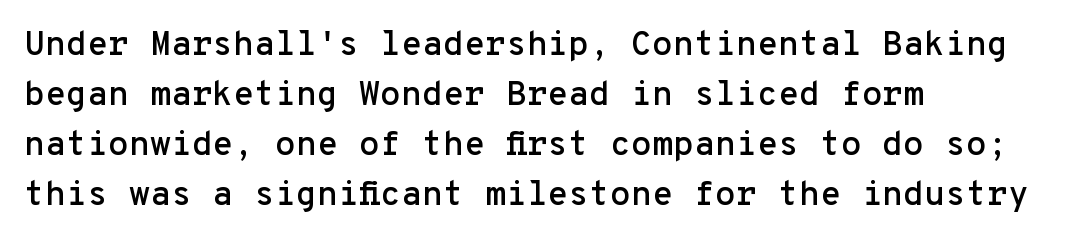
{"serif": "no", "italic": "no", "width": "normal", "stroke_contrast": "low", "x_height": "medium", "monospaced": "yes", "underline": "no", "align": "left", "line_spacing": "normal", "line_spacing_ratio": 1.47, "letter_spacing": "normal", "letter_spacing_em": 0.0, "glyph_px": 34}
